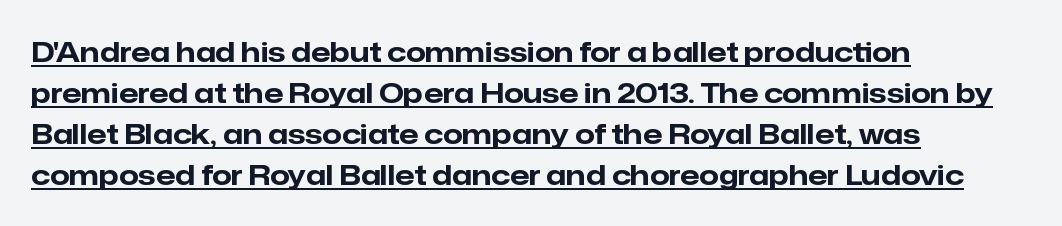
{"serif": "no", "italic": "no", "bold": "yes", "weight": "bold", "width": "normal", "stroke_contrast": "low", "x_height": "medium", "monospaced": "no", "underline": "yes", "align": "left", "line_spacing": "normal", "line_spacing_ratio": 1.47, "letter_spacing": "normal", "letter_spacing_em": 0.0, "glyph_px": 28}
